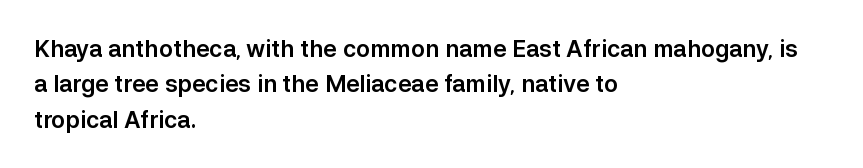
The image shows 23 px text type, upright; set left-aligned, normal line spacing (1.54x), normal letter spacing, not underlined.
